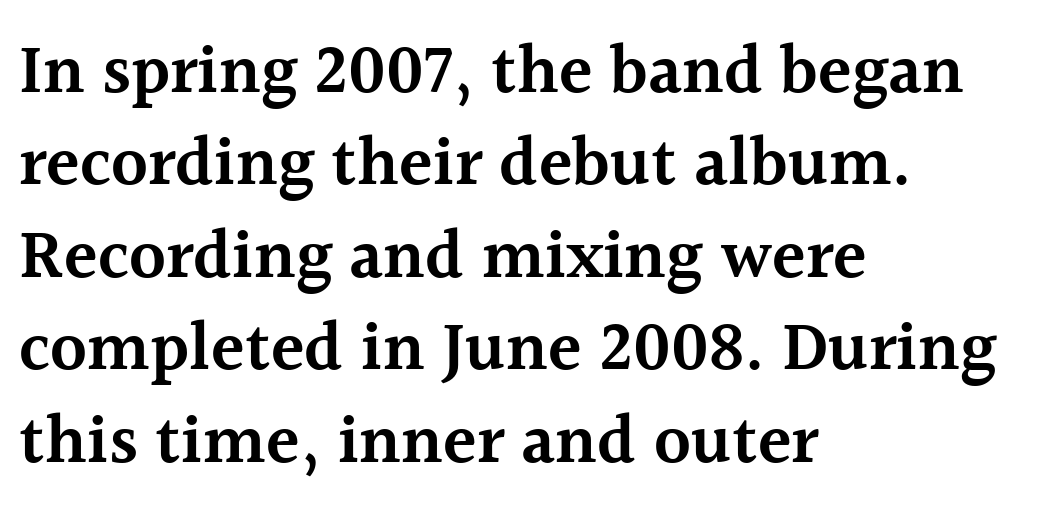
Q: Is the text bold? A: Semi-bold.
Q: Is the text italic (slanted)? A: No, it is upright.
Q: Is the typeface a serif or a sans-serif typeface? A: Serif.
Q: Is the text underlined? A: No.
Q: How is the paragraph aligned? A: Left-aligned.
Q: Is the spacing between letters normal or unusually wide? A: Normal.
Q: Is the spacing between lines tight, normal or loose? A: Normal.
Q: Width (condensed, normal, or wide)? A: Normal.
Q: x-height? A: Medium.
Q: Monospaced? A: No.
